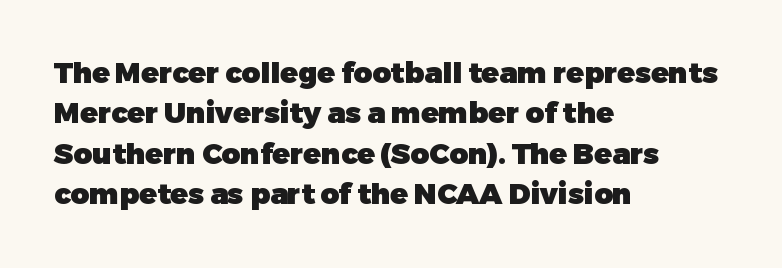
Tall strokes in this sample are plumb rather than angled. Do the characters align in a grid? No, the font is proportional. In terms of leading, this rendering sits right in the middle. Check under the words: just untouched page.
